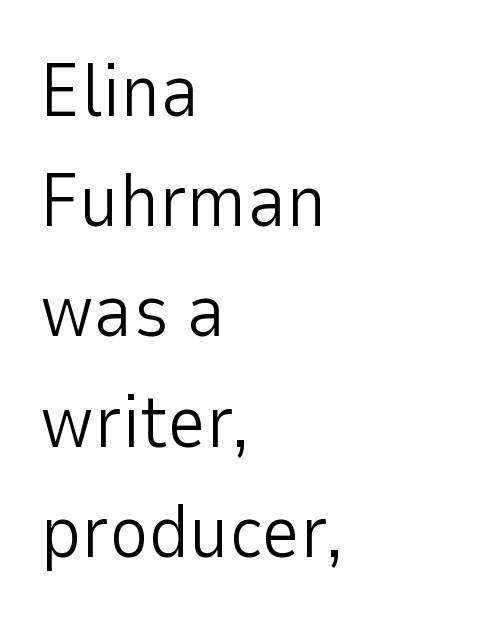
Notice how descenders clear the ascenders below comfortably — that's standard leading. Horizontal alignment here is leftward, the default for most running prose. The horizontal fit of the characters is conventional and even. Nothing sits at the stroke ends, so this counts as sans-serif. The strip under each line holds only bare page. This is roman type, the default non-slanted kind.
